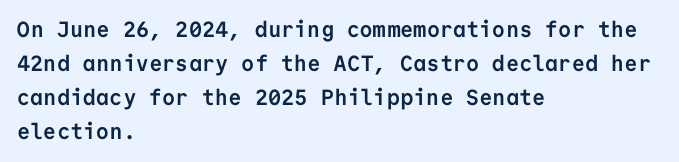
{"italic": "no", "bold": "yes", "underline": "no", "align": "left", "line_spacing": "normal", "line_spacing_ratio": 1.55, "letter_spacing": "normal", "letter_spacing_em": 0.0, "glyph_px": 22}
